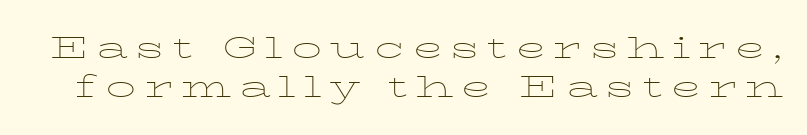
{"serif": "yes", "italic": "no", "bold": "no", "weight": "thin", "width": "wide", "stroke_contrast": "low", "x_height": "medium", "monospaced": "no", "underline": "no", "line_spacing": "normal", "line_spacing_ratio": 1.31, "letter_spacing": "wide", "letter_spacing_em": 0.26, "glyph_px": 30}
